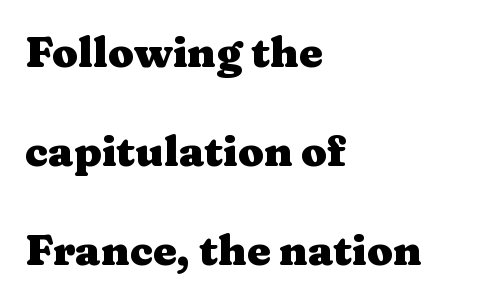
The image shows 42 px heavy, wide serif type, upright; set left-aligned, loose line spacing (2.36x), normal letter spacing, not underlined; medium stroke contrast and a medium x-height.
